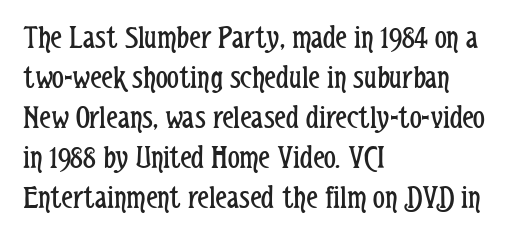
The image shows 33 px regular-weight, condensed sans-serif type, upright; set left-aligned, line spacing 1.21x, normal letter spacing, not underlined; low stroke contrast and a medium x-height.
